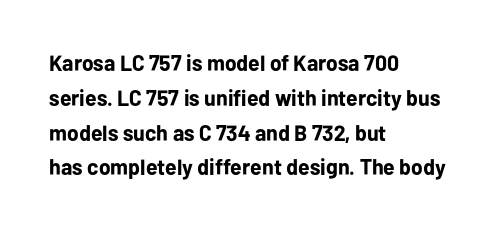
Q: Is the text bold? A: Yes.
Q: Is the text italic (slanted)? A: No, it is upright.
Q: Is the text underlined? A: No.
Q: How is the paragraph aligned? A: Left-aligned.
Q: Is the spacing between letters normal or unusually wide? A: Normal.
Q: Is the spacing between lines tight, normal or loose? A: Normal.
